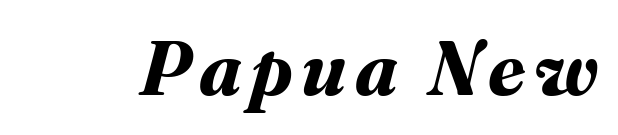
{"bold": "yes", "weight": "bold", "width": "normal", "stroke_contrast": "medium", "x_height": "medium", "monospaced": "no", "underline": "no", "glyph_px": 76}
